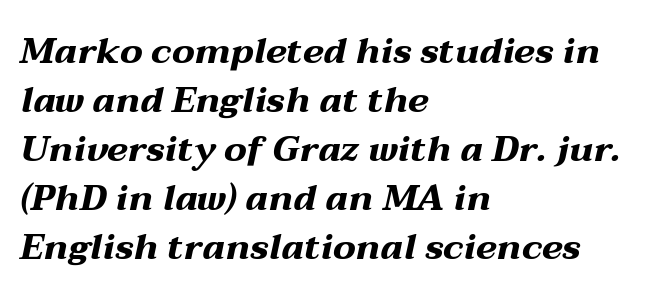
The image shows 36 px bold, wide type, italic (leaning right); set left-aligned, normal line spacing (1.36x), normal letter spacing, not underlined; medium stroke contrast and a medium x-height.
